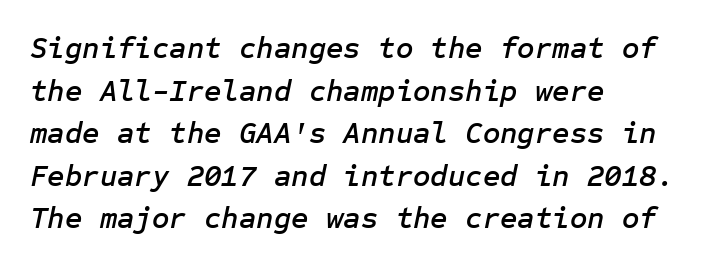
The image shows 30 px text type, italic (leaning right); set left-aligned, normal line spacing (1.42x), normal letter spacing, not underlined; low stroke contrast and a medium x-height.
